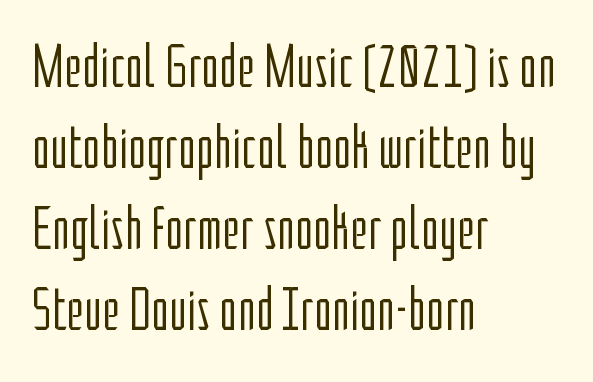
Is this a fixed-width face? No — the glyphs have proportional, varying widths. The designer left line spacing at the default. Letterform terminals end flat and unadorned throughout the passage. Compared with a typical body face, this is equally light or lighter still.
